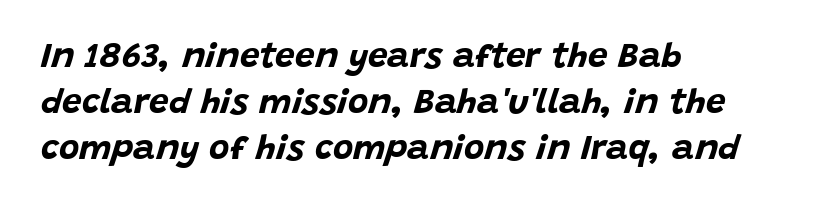
Q: Is the text bold? A: Yes.
Q: Is the text italic (slanted)? A: Yes, it leans right by about 15 degrees.
Q: Is the text underlined? A: No.
Q: How is the paragraph aligned? A: Left-aligned.
Q: Is the spacing between letters normal or unusually wide? A: Normal.
Q: Is the spacing between lines tight, normal or loose? A: Normal.
Q: Width (condensed, normal, or wide)? A: Normal.
Q: Stroke contrast? A: Low.
Q: x-height? A: Large.
Q: Monospaced? A: No.
